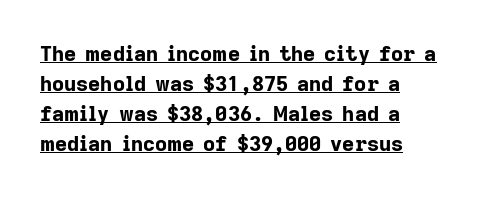
Does a line run under the words? Yes, clearly. Does the copy run flush right? No — it runs flush left. Strong, thick strokes mark this as bold type. Posture: upright roman. Observe the ordinary spacing: letters are neighbours, not strangers. Whoever set this chose a conventional vertical rhythm.
